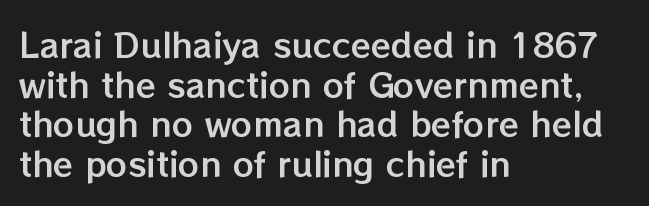
The image shows 33 px text type, upright; set left-aligned, line spacing 1.2x, normal letter spacing, not underlined; low stroke contrast and a medium x-height.
